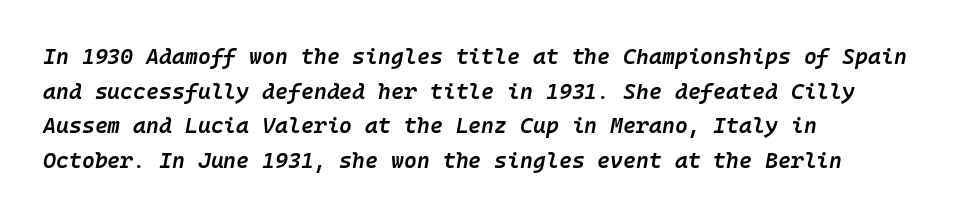
Just letters on the line, the space beneath them empty. All the whitespace from short lines collects on the right. Nothing unusual about the tracking: characters are spaced as the font intends. The face used here has a pronounced slope to its letters. The vertical gap from one line to the next is medium. Students, this is semibold: more ink than regular, less than bold.
